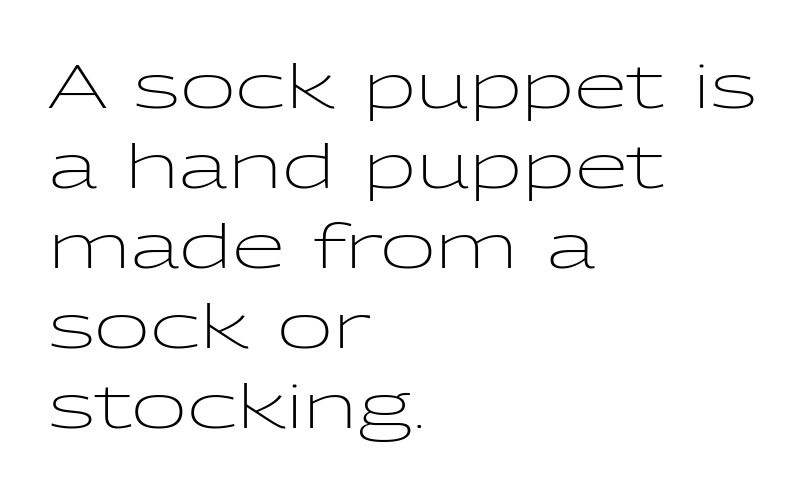
Q: Is the text bold? A: No.
Q: Is the text italic (slanted)? A: No, it is upright.
Q: Is the typeface a serif or a sans-serif typeface? A: Sans-serif.
Q: Is the text underlined? A: No.
Q: How is the paragraph aligned? A: Left-aligned.
Q: Is the spacing between letters normal or unusually wide? A: Normal.
Q: Is the spacing between lines tight, normal or loose? A: Normal.
Q: Width (condensed, normal, or wide)? A: Wide.
Q: Stroke contrast? A: Low.
Q: x-height? A: Medium.
Q: Monospaced? A: No.
